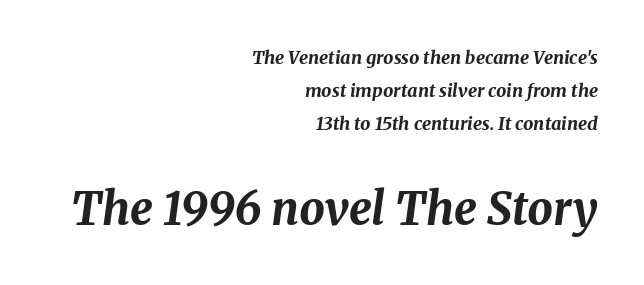
The image shows 45 px bold type, italic (leaning right); set right-aligned, line spacing 1.82x, normal letter spacing, not underlined; the second (bottom) block is 2.5x larger; medium stroke contrast and a medium x-height.
